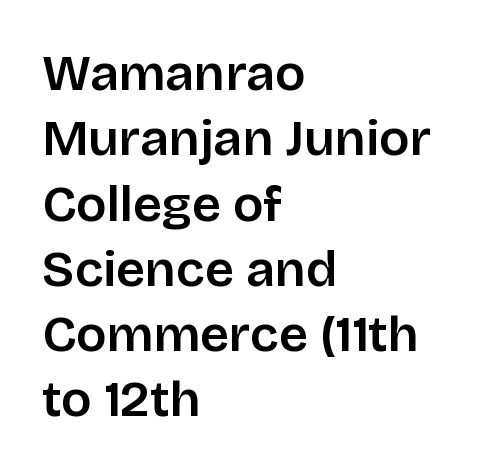
Q: Is the text italic (slanted)? A: No, it is upright.
Q: Is the typeface a serif or a sans-serif typeface? A: Sans-serif.
Q: Is the text underlined? A: No.
Q: How is the paragraph aligned? A: Left-aligned.
Q: Is the spacing between letters normal or unusually wide? A: Normal.
Q: Is the spacing between lines tight, normal or loose? A: Normal.
Q: Width (condensed, normal, or wide)? A: Normal.
Q: Stroke contrast? A: Low.
Q: x-height? A: Large.
Q: Monospaced? A: No.
